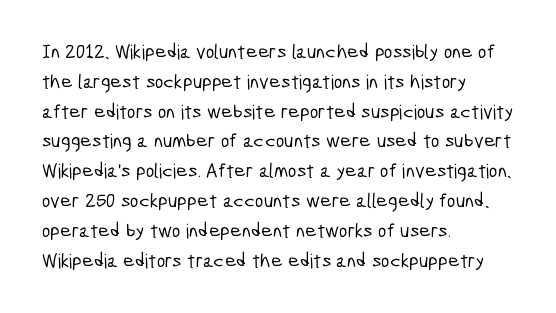
Q: Is the text underlined? A: No.
Q: How is the paragraph aligned? A: Left-aligned.
Q: Is the spacing between letters normal or unusually wide? A: Normal.
Q: Is the spacing between lines tight, normal or loose? A: Normal.
